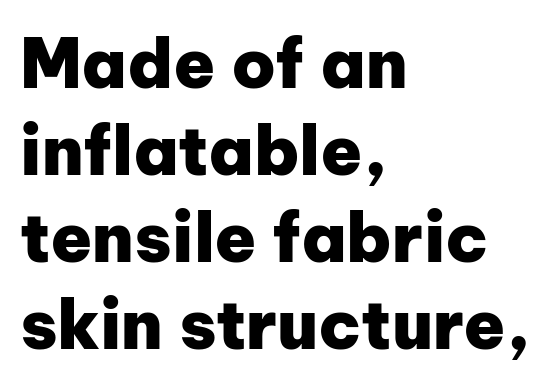
Q: Is the text bold? A: Yes.
Q: Is the text italic (slanted)? A: No, it is upright.
Q: Is the typeface a serif or a sans-serif typeface? A: Sans-serif.
Q: Is the text underlined? A: No.
Q: How is the paragraph aligned? A: Left-aligned.
Q: Is the spacing between letters normal or unusually wide? A: Normal.
Q: Is the spacing between lines tight, normal or loose? A: Normal.
Q: Width (condensed, normal, or wide)? A: Normal.
Q: Stroke contrast? A: Low.
Q: x-height? A: Medium.
Q: Monospaced? A: No.
